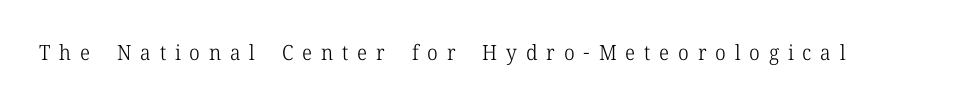
Counters stay open thanks to moderate or lighter strokes. No italicization has been applied; the sample stays upright. Letters rest on an invisible, unmarked baseline. Caption: expanded tracking, letters set apart.
